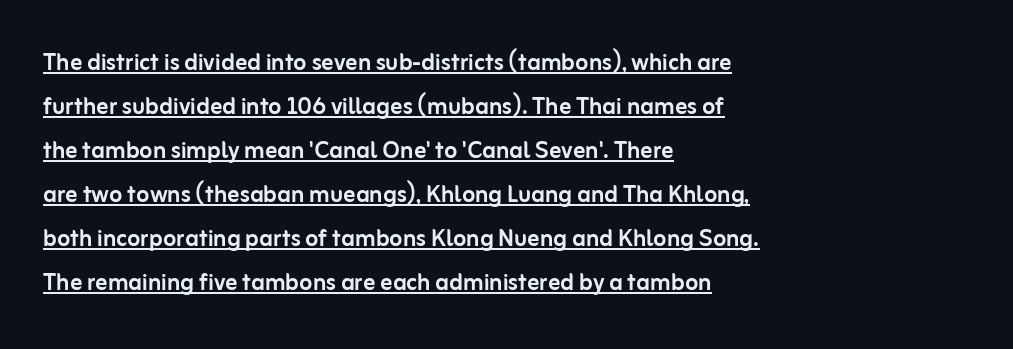
Q: Is the text italic (slanted)? A: No, it is upright.
Q: Is the typeface a serif or a sans-serif typeface? A: Sans-serif.
Q: Is the text underlined? A: Yes.
Q: How is the paragraph aligned? A: Left-aligned.
Q: Is the spacing between letters normal or unusually wide? A: Normal.
Q: Is the spacing between lines tight, normal or loose? A: Normal.
Q: Width (condensed, normal, or wide)? A: Normal.
Q: Stroke contrast? A: Low.
Q: x-height? A: Medium.
Q: Monospaced? A: No.
